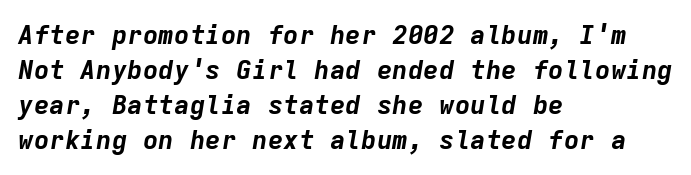
The image shows 26 px bold type, italic (leaning right); set left-aligned, normal line spacing (1.34x), normal letter spacing, not underlined.
